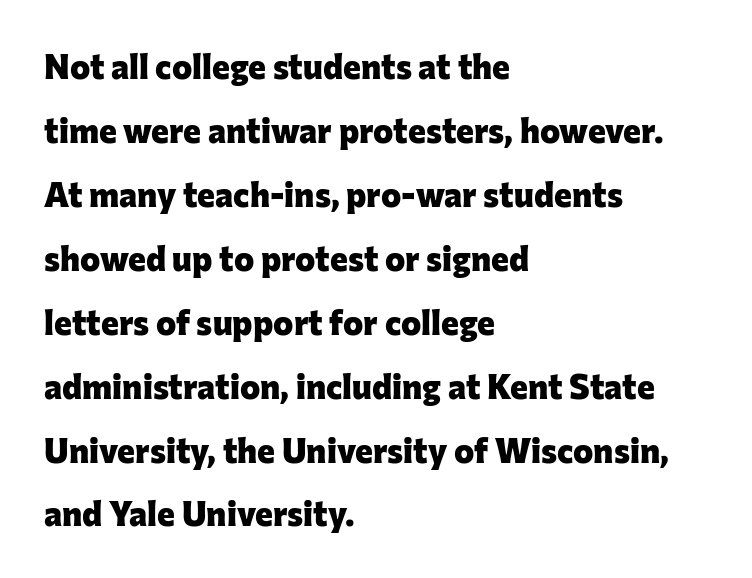
The image shows 34 px heavy sans-serif type, upright; set left-aligned, line spacing 1.88x, normal letter spacing, not underlined; low stroke contrast and a medium x-height.
